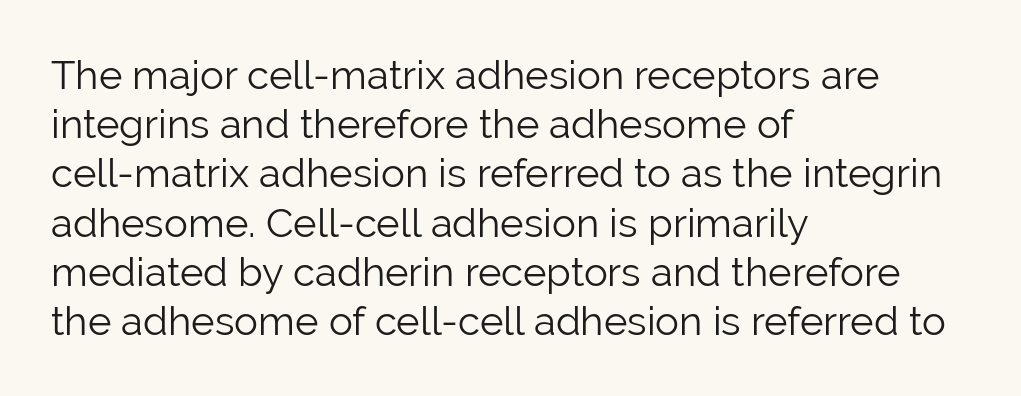
The image shows 40 px light sans-serif type, upright; set left-aligned, line spacing 1.23x, normal letter spacing, not underlined; low stroke contrast and a medium x-height.
